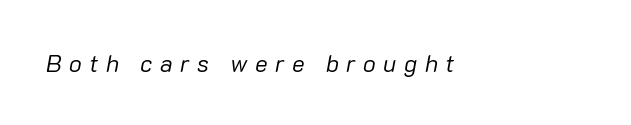
{"italic": "yes", "lean": "right", "slant_degrees": 10, "bold": "no", "underline": "no", "letter_spacing": "wide", "letter_spacing_em": 0.31, "glyph_px": 24}
